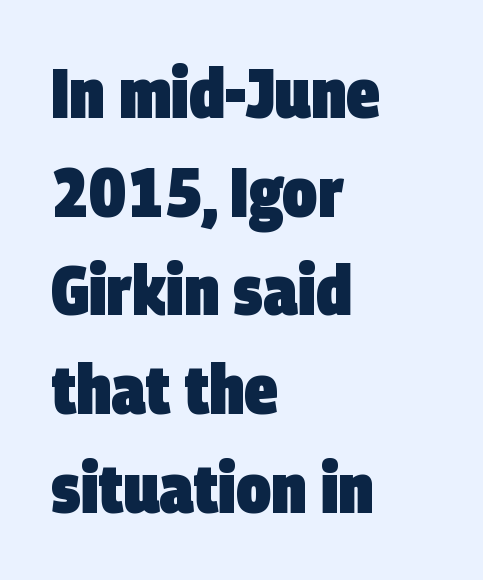
{"serif": "no", "bold": "yes", "weight": "heavy", "width": "condensed", "stroke_contrast": "low", "x_height": "large", "monospaced": "no", "underline": "no", "align": "left", "line_spacing": "normal", "line_spacing_ratio": 1.43, "letter_spacing": "normal", "letter_spacing_em": 0.0, "glyph_px": 69}
